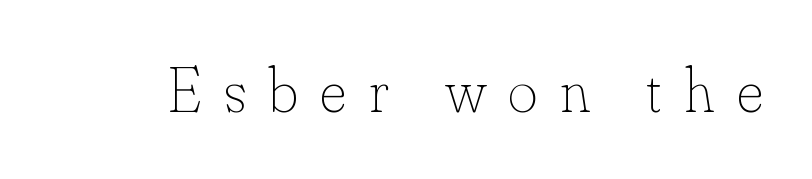
{"italic": "no", "bold": "no", "weight": "thin", "width": "normal", "stroke_contrast": "low", "x_height": "small", "monospaced": "no", "underline": "no", "letter_spacing": "wide", "letter_spacing_em": 0.36, "glyph_px": 63}
